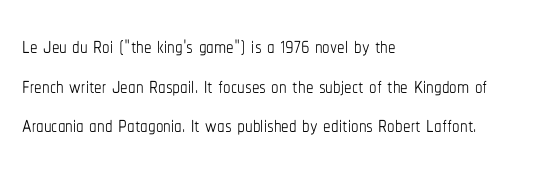
The image shows 30 px thin, condensed type, upright; set left-aligned, normal line spacing (1.32x), normal letter spacing, not underlined; low stroke contrast and a medium x-height.
